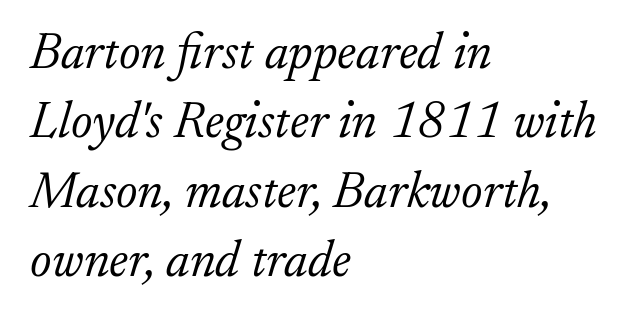
The image shows 51 px light serif type, italic (leaning right); set left-aligned, normal line spacing (1.36x), normal letter spacing, not underlined; low stroke contrast and a small x-height.
